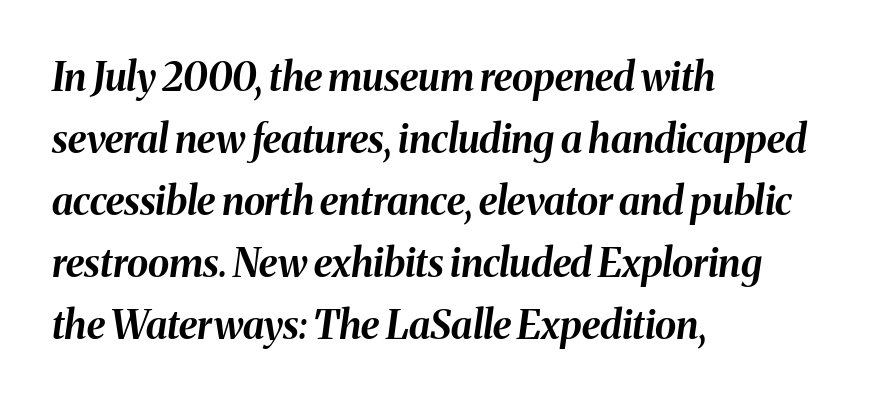
The image shows 39 px bold type, italic (leaning right); set left-aligned, normal line spacing (1.59x), normal letter spacing, not underlined; medium stroke contrast and a medium x-height.
